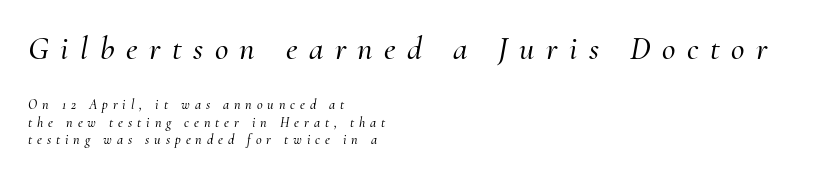
Letterform terminals end in serifs throughout the passage. Unmarked baselines from the first word to the last. These lines stack with their left ends in a neat column. The type is letterspaced generously, with wide tracking. Here the designer chose a conventional face with non-uniform glyph widths. Looking at the ascenders, they clearly lean.
